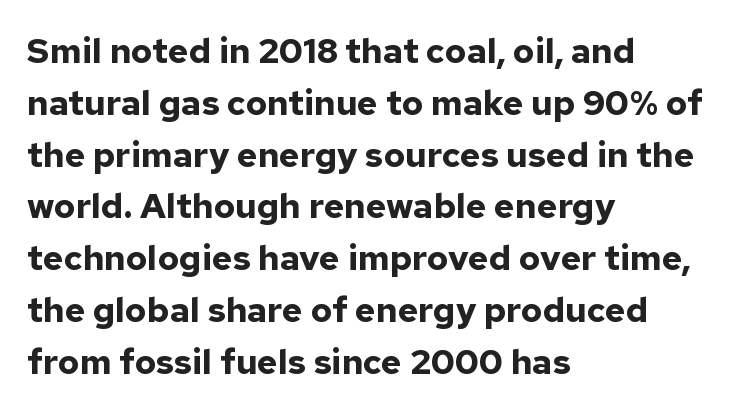
{"serif": "no", "italic": "no", "bold": "yes", "weight": "bold", "width": "normal", "stroke_contrast": "low", "x_height": "medium", "monospaced": "no", "underline": "no", "align": "left", "line_spacing": "normal", "line_spacing_ratio": 1.48, "letter_spacing": "normal", "letter_spacing_em": 0.0, "glyph_px": 35}
